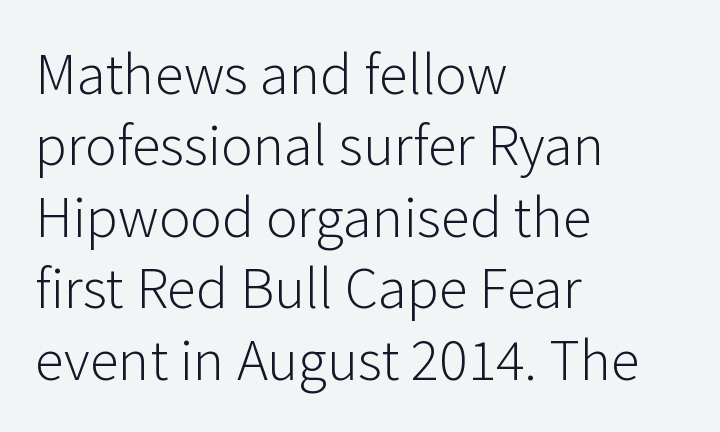
Letters rest on an invisible, unmarked baseline. The passage shown has conventional tracking throughout. Proportional: the letters do not fall into vertical columns. The letters stand straight up with perfectly vertical stems.
